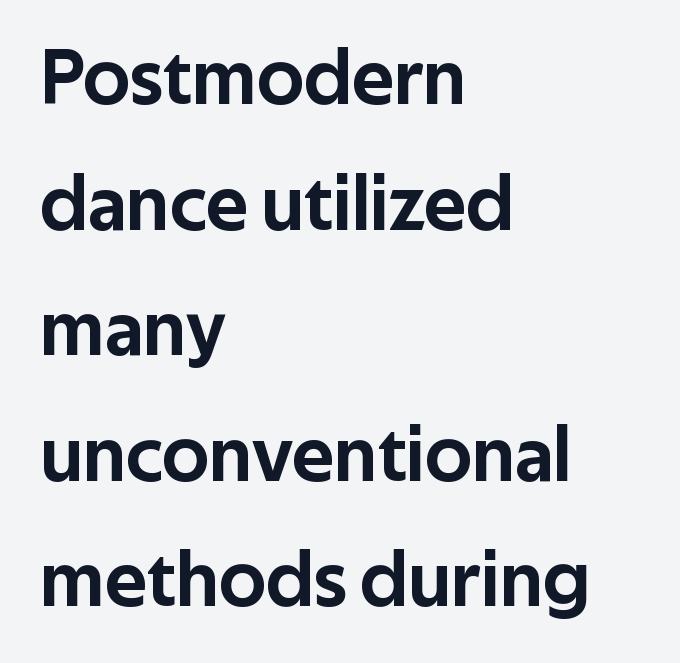
The specimen reads as upright at a glance. Summary of vertical rhythm: regular, with standard interline spacing. Anything drawn beneath the words? Only blank space. Varying glyph widths throughout — classic text-font behaviour.
